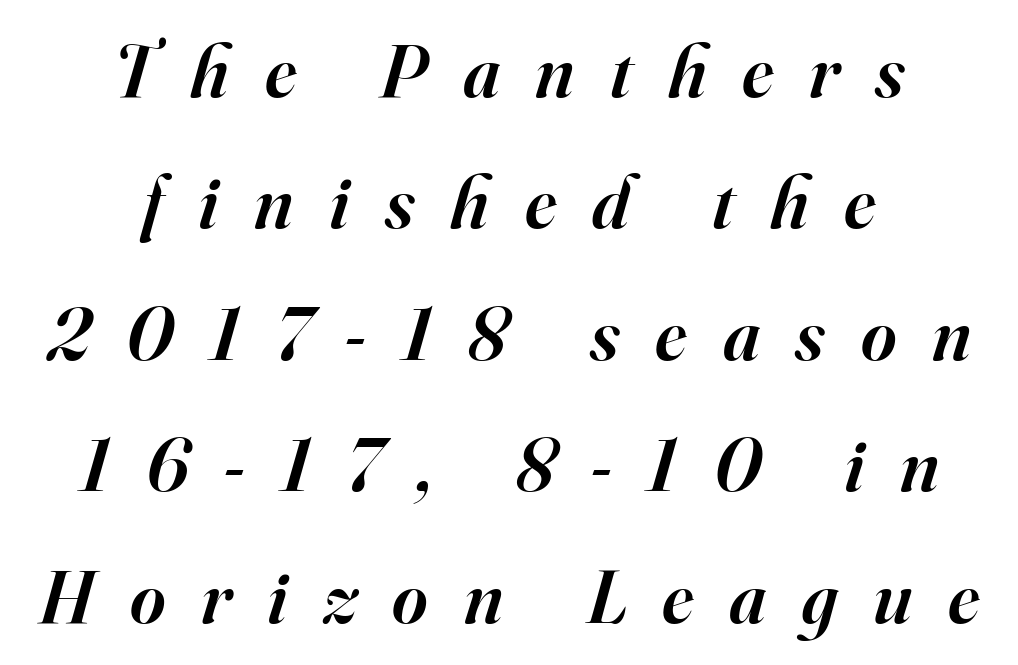
The image shows 76 px semibold serif type, italic (leaning right); set centered, line spacing 1.73x, unusually wide letter spacing (+0.47 em), not underlined; high stroke contrast and a small x-height.
